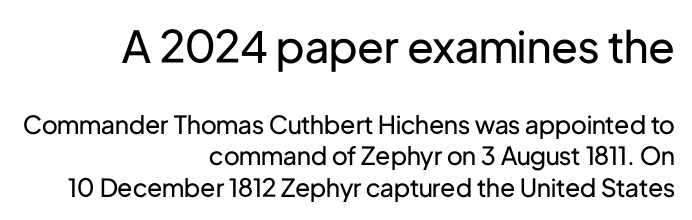
The image shows 44 px regular-weight sans-serif type, upright; set right-aligned, normal line spacing (1.26x), normal letter spacing, not underlined; the first (top) block is 1.76x larger; low stroke contrast and a medium x-height.
